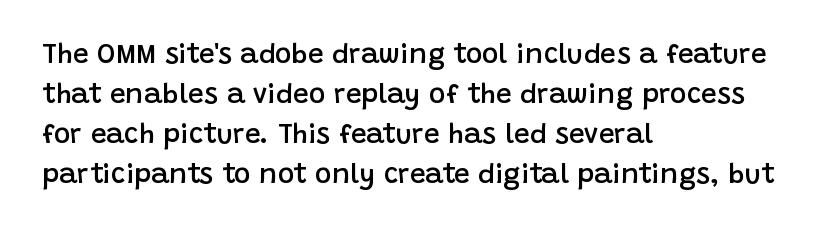
The image shows 28 px semibold sans-serif type, upright; set left-aligned, normal line spacing (1.43x), normal letter spacing, not underlined; low stroke contrast and a large x-height.
